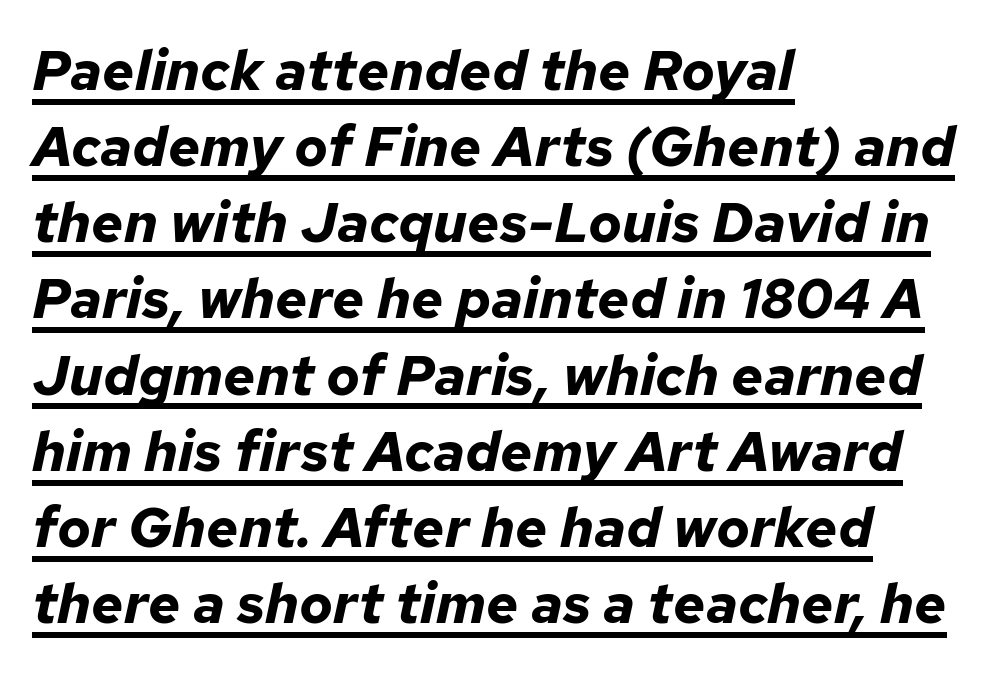
{"italic": "yes", "lean": "right", "slant_degrees": 12, "bold": "yes", "weight": "bold", "width": "normal", "stroke_contrast": "low", "x_height": "medium", "monospaced": "no", "underline": "yes", "align": "left", "line_spacing": "normal", "line_spacing_ratio": 1.36, "letter_spacing": "normal", "letter_spacing_em": 0.0, "glyph_px": 56}
